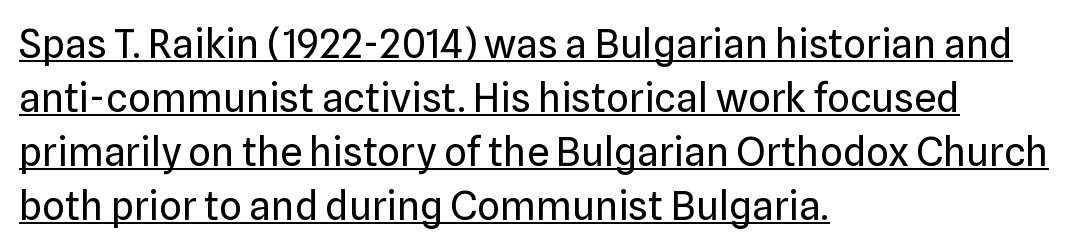
{"serif": "no", "italic": "no", "bold": "no", "weight": "regular", "width": "normal", "stroke_contrast": "low", "x_height": "medium", "monospaced": "no", "underline": "yes", "align": "left", "line_spacing": "normal", "line_spacing_ratio": 1.35, "letter_spacing": "normal", "letter_spacing_em": 0.0, "glyph_px": 40}
